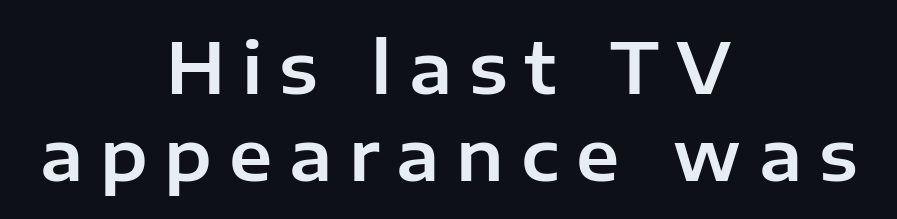
Q: Is the text italic (slanted)? A: No, it is upright.
Q: Is the typeface a serif or a sans-serif typeface? A: Sans-serif.
Q: Is the text underlined? A: No.
Q: How is the paragraph aligned? A: Centered.
Q: Is the spacing between letters normal or unusually wide? A: Unusually wide.
Q: Is the spacing between lines tight, normal or loose? A: Normal.
Q: Width (condensed, normal, or wide)? A: Normal.
Q: Stroke contrast? A: Low.
Q: x-height? A: Medium.
Q: Monospaced? A: No.
